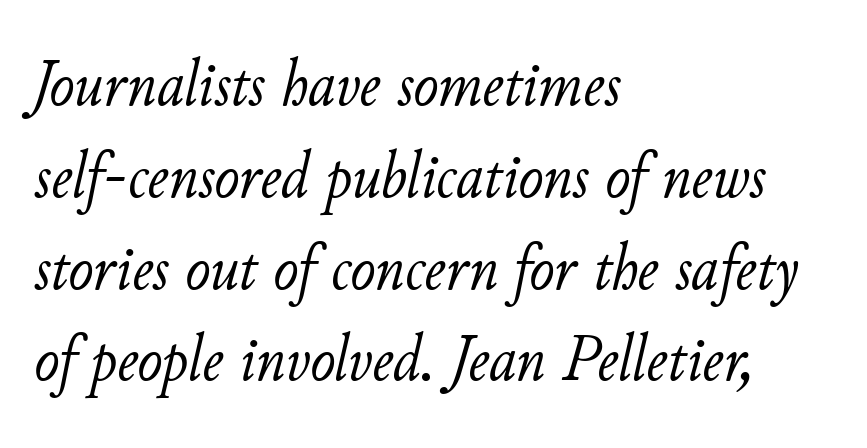
The image shows 67 px light type, italic (leaning right); set left-aligned, normal line spacing (1.37x), normal letter spacing, not underlined; low stroke contrast and a small x-height.
